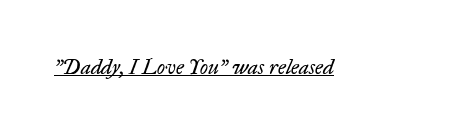
Q: Is the text bold? A: No.
Q: Is the text italic (slanted)? A: Yes, it leans right by about 17 degrees.
Q: Is the text underlined? A: Yes.
Q: Is the spacing between letters normal or unusually wide? A: Normal.
